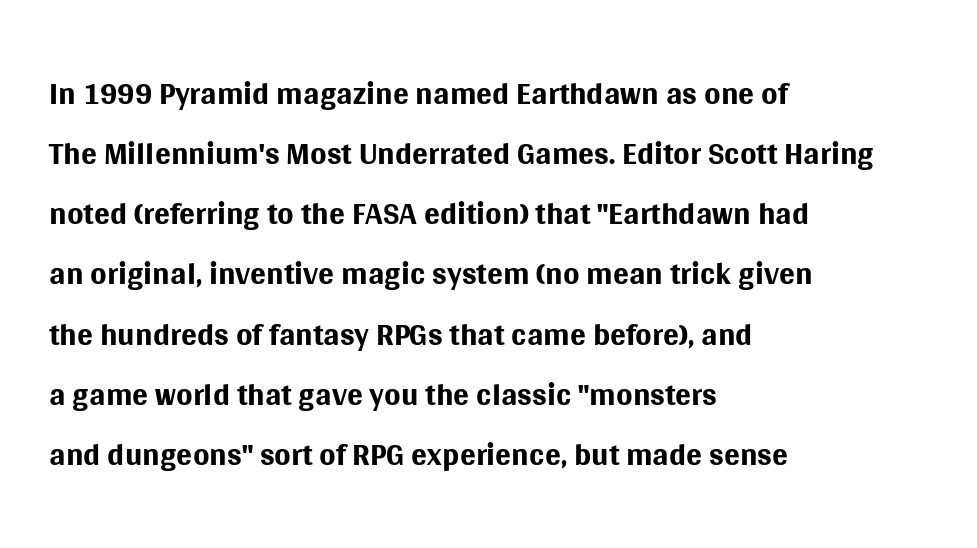
The image shows 47 px regular-weight sans-serif type, upright; set left-aligned, normal line spacing (1.28x), normal letter spacing, not underlined; medium stroke contrast and a large x-height.
